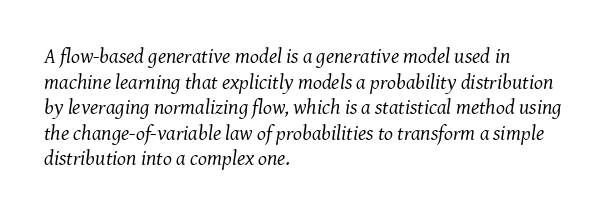
Q: Is the text bold? A: No.
Q: Is the text italic (slanted)? A: Yes, it leans right by about 8 degrees.
Q: Is the text underlined? A: No.
Q: How is the paragraph aligned? A: Left-aligned.
Q: Is the spacing between letters normal or unusually wide? A: Normal.
